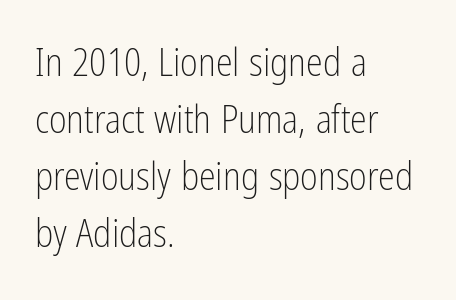
Is the type heavy? It reads as light-to-regular instead. The space between consecutive lines is moderate. Here the designer chose a conventional face with non-uniform glyph widths. Which margin do the lines hug? The left one — the right edge is uneven. Notice how the stems are strictly vertical — no italics here. Unmarked baselines from the first word to the last.
